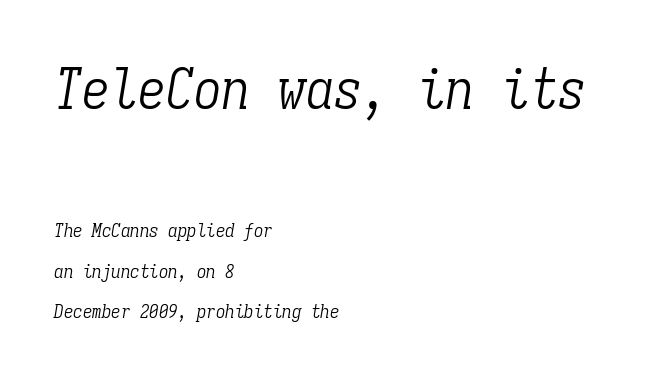
The passage shown is typed in a monospace face where columns stay perfectly aligned. Observe the lean: these are italic letterforms. No chunkiness to these letters — they're not bold. Observe the ordinary spacing: letters are neighbours, not strangers. Size hierarchy here favors the leading block over the trailing one. The passage shown is typeset with a serif family.
